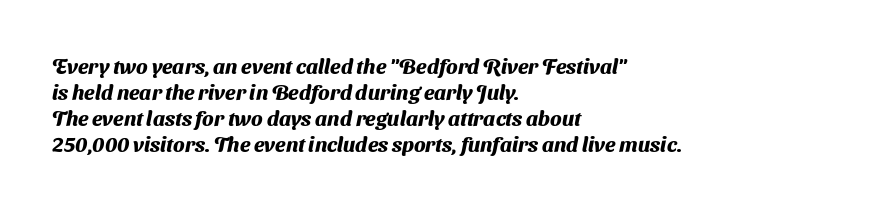
{"bold": "yes", "underline": "no", "align": "left", "line_spacing_ratio": 1.24, "letter_spacing": "normal", "letter_spacing_em": 0.0, "glyph_px": 21}
